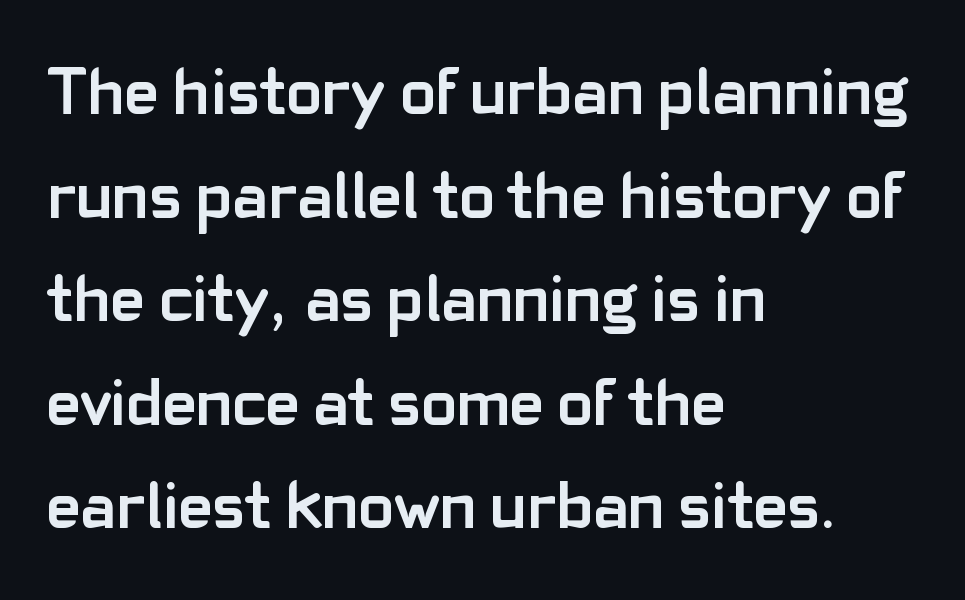
The image shows 66 px semibold sans-serif type, upright; set left-aligned, normal line spacing (1.57x), normal letter spacing, not underlined; low stroke contrast and a medium x-height.
